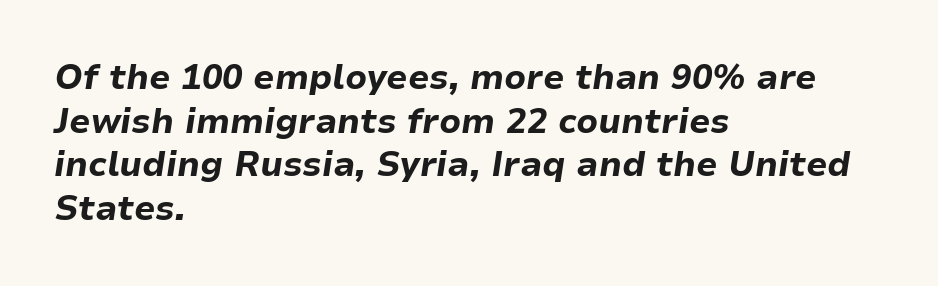
{"italic": "yes", "lean": "right", "slant_degrees": 9, "bold": "yes", "weight": "bold", "width": "normal", "stroke_contrast": "low", "x_height": "medium", "monospaced": "no", "underline": "no", "align": "left", "line_spacing": "normal", "line_spacing_ratio": 1.28, "letter_spacing": "normal", "letter_spacing_em": 0.0, "glyph_px": 34}
